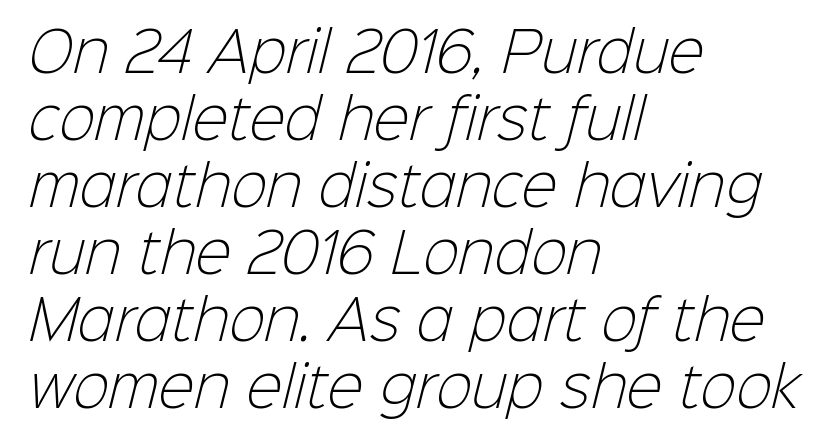
{"serif": "no", "bold": "no", "weight": "light", "width": "normal", "stroke_contrast": "low", "x_height": "medium", "monospaced": "no", "underline": "no", "align": "left", "line_spacing_ratio": 1.24, "letter_spacing": "normal", "letter_spacing_em": 0.0, "glyph_px": 54}
